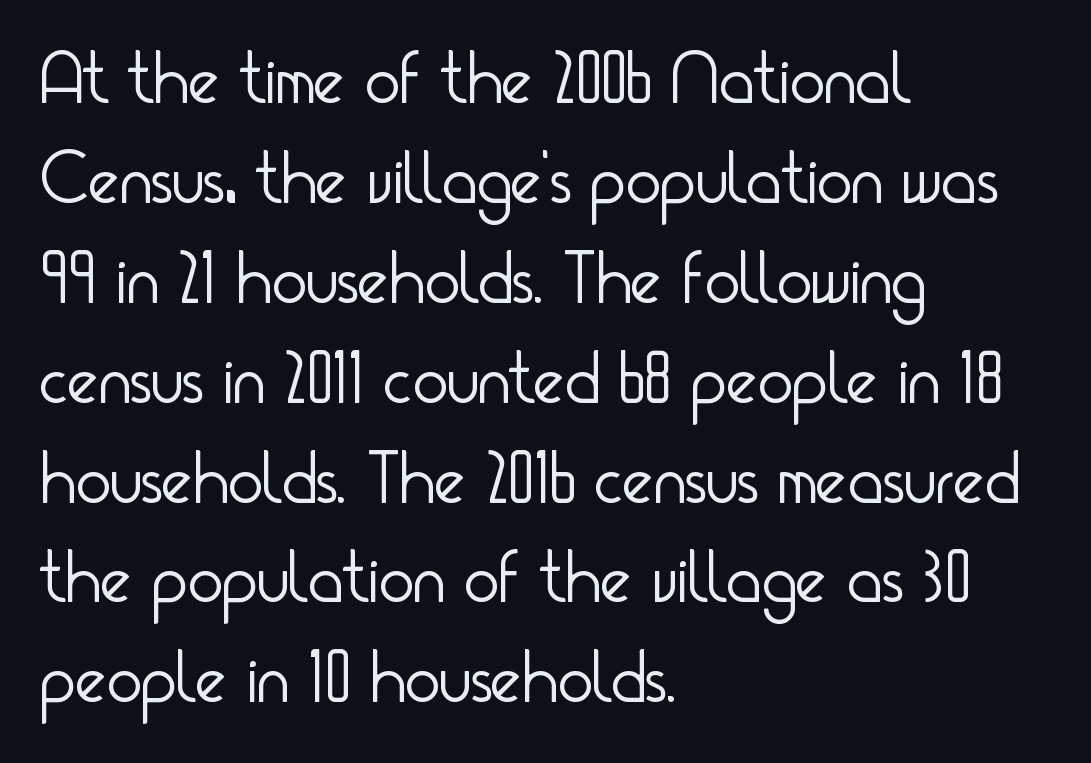
Q: Is the text bold? A: No.
Q: Is the text italic (slanted)? A: No, it is upright.
Q: Is the typeface a serif or a sans-serif typeface? A: Sans-serif.
Q: Is the text underlined? A: No.
Q: How is the paragraph aligned? A: Left-aligned.
Q: Is the spacing between letters normal or unusually wide? A: Normal.
Q: Is the spacing between lines tight, normal or loose? A: Normal.
Q: Width (condensed, normal, or wide)? A: Condensed.
Q: Stroke contrast? A: Low.
Q: x-height? A: Small.
Q: Monospaced? A: No.
